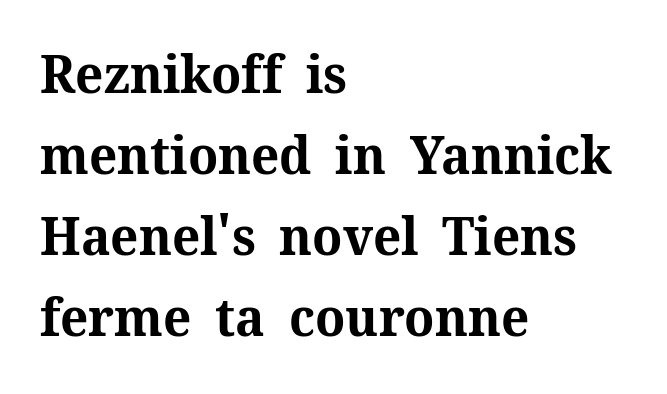
The image shows 53 px bold serif type, upright; set left-aligned, normal line spacing (1.53x), normal letter spacing, not underlined; medium stroke contrast and a medium x-height.
